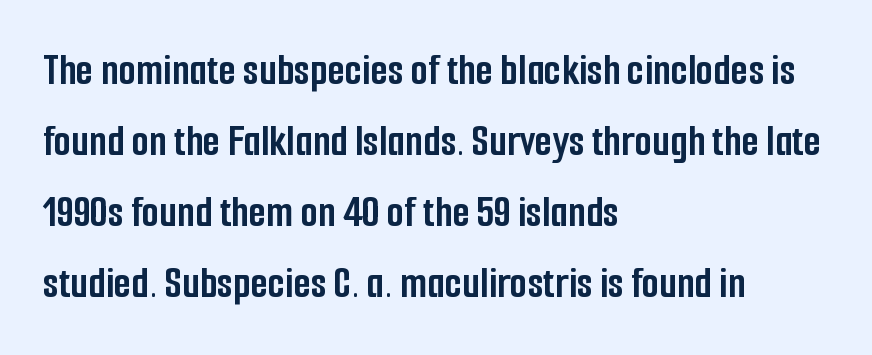
The image shows 45 px semibold, condensed sans-serif type, upright; set left-aligned, normal line spacing (1.58x), normal letter spacing, not underlined; low stroke contrast and a medium x-height.
